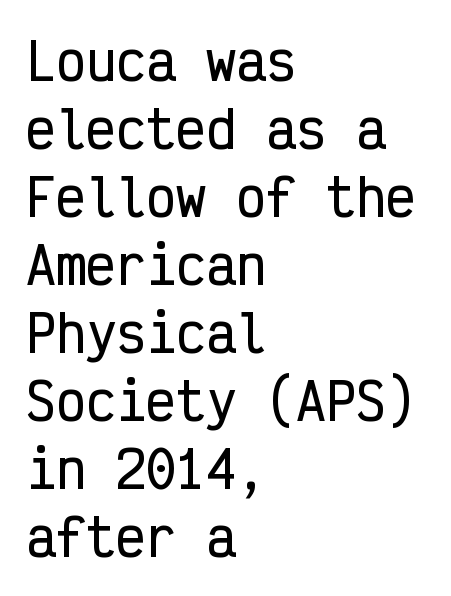
The compositor pushed each line to the left boundary. The specimen omits any rule beneath the text block's lines. Are there feet on the stems? There aren't — it's a sans. The lettering holds an erect, upright posture throughout.
